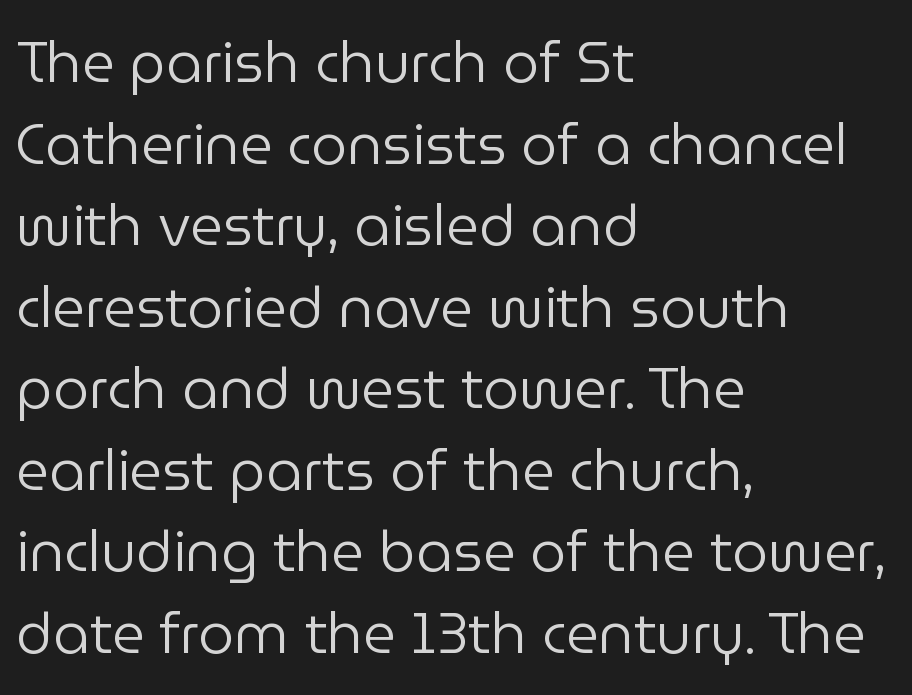
{"serif": "no", "italic": "no", "bold": "no", "weight": "regular", "width": "normal", "stroke_contrast": "low", "x_height": "medium", "monospaced": "no", "underline": "no", "align": "left", "line_spacing": "normal", "line_spacing_ratio": 1.43, "letter_spacing": "normal", "letter_spacing_em": 0.0, "glyph_px": 57}
